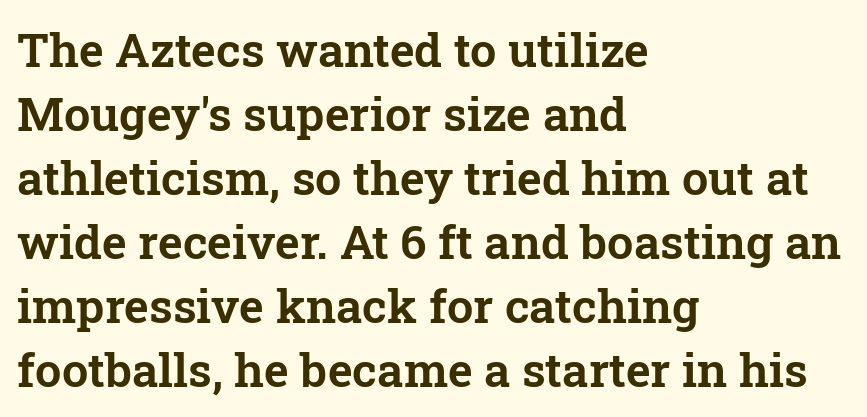
Q: Is the text italic (slanted)? A: No, it is upright.
Q: Is the typeface a serif or a sans-serif typeface? A: Serif.
Q: Is the text underlined? A: No.
Q: How is the paragraph aligned? A: Left-aligned.
Q: Is the spacing between letters normal or unusually wide? A: Normal.
Q: Is the spacing between lines tight, normal or loose? A: Normal.
Q: Width (condensed, normal, or wide)? A: Normal.
Q: Stroke contrast? A: Low.
Q: x-height? A: Medium.
Q: Monospaced? A: No.
